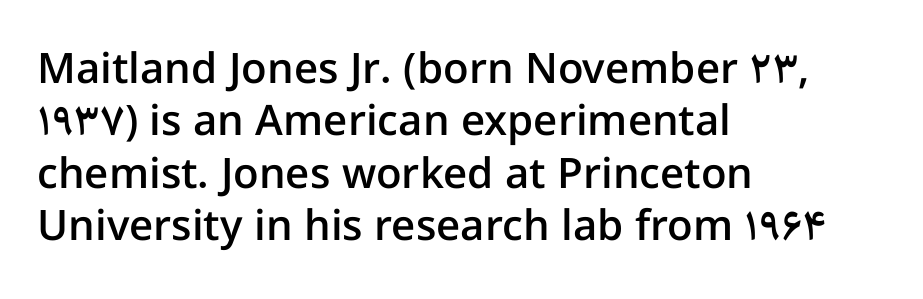
You could call the tracking neutral — neither tight nor loose. Classification — sans serif. Bold? Not quite — semibold, heavier than regular but stopping short. Descenders hang freely into open space. The lines are quadded left. The lettering holds an erect, upright posture throughout.
